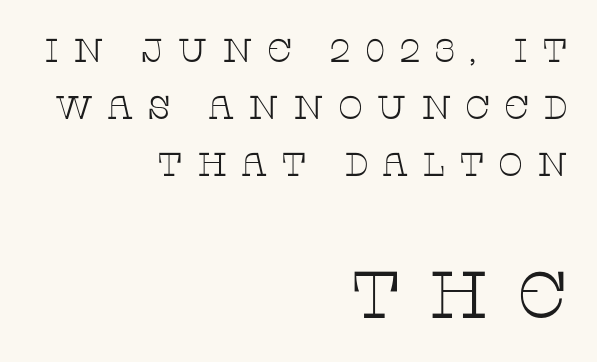
The image shows 66 px thin, wide serif type, upright; set right-aligned, line spacing 1.72x, unusually wide letter spacing (+0.41 em), not underlined; the second (bottom) block is 2.0x larger; low stroke contrast and a large x-height.
